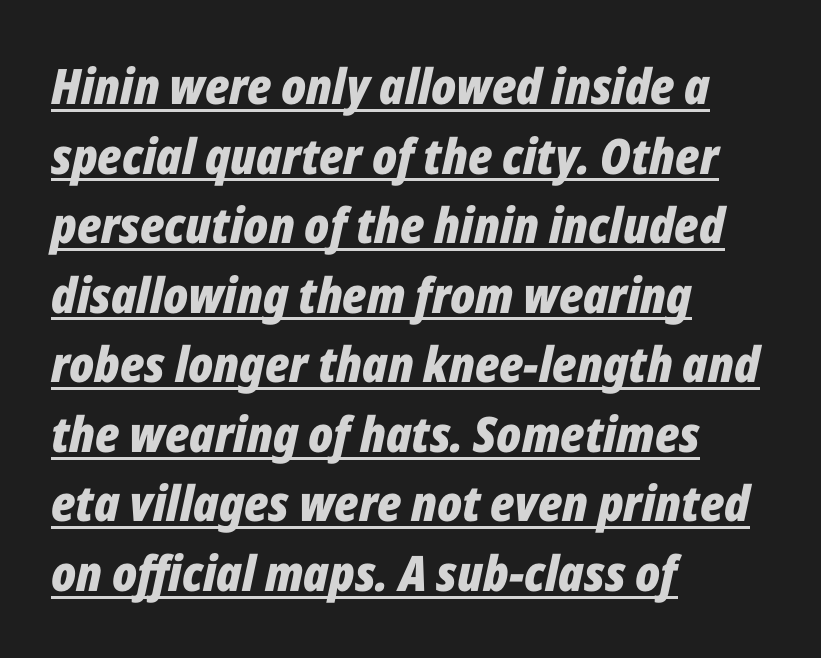
The image shows 49 px bold, condensed type, italic (leaning right); set left-aligned, normal line spacing (1.42x), normal letter spacing, underlined; low stroke contrast and a medium x-height.
